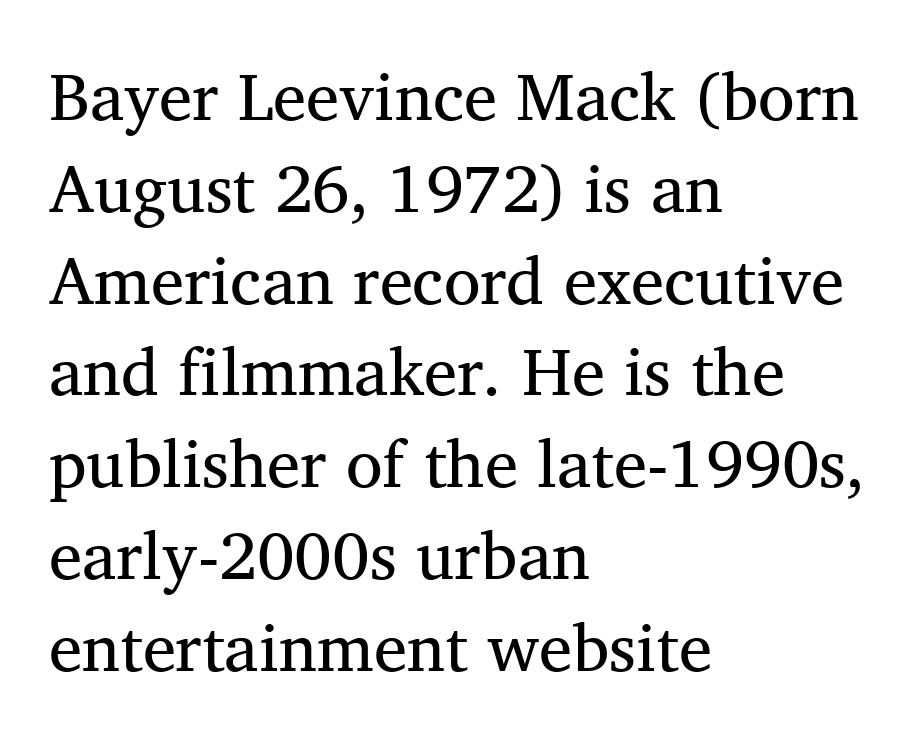
{"serif": "yes", "bold": "no", "weight": "regular", "width": "normal", "stroke_contrast": "medium", "x_height": "medium", "monospaced": "no", "underline": "no", "align": "left", "line_spacing": "normal", "line_spacing_ratio": 1.37, "letter_spacing": "normal", "letter_spacing_em": 0.0, "glyph_px": 67}
